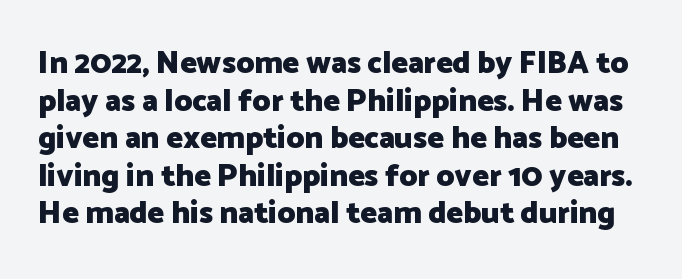
You could not count columns in this text — the font is proportionally spaced. You can tell from the bare stems that sans-serif type was used. Is the type bold? Yes — the strokes are clearly thick and heavy. Posture: straight, roman, zero tilt.
